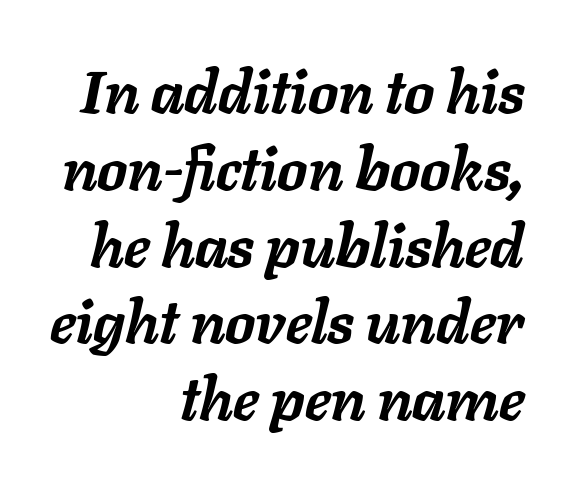
Q: Is the text bold? A: Yes.
Q: Is the text italic (slanted)? A: Yes, it leans right by about 11 degrees.
Q: Is the text underlined? A: No.
Q: How is the paragraph aligned? A: Right-aligned.
Q: Is the spacing between letters normal or unusually wide? A: Normal.
Q: Is the spacing between lines tight, normal or loose? A: Normal.
Q: Width (condensed, normal, or wide)? A: Normal.
Q: Stroke contrast? A: Low.
Q: x-height? A: Medium.
Q: Monospaced? A: No.
